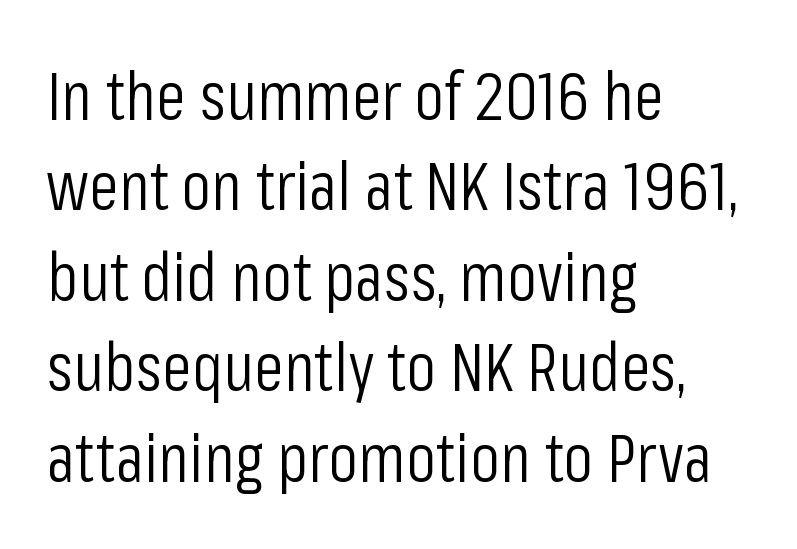
Ascenders rise straight up at ninety degrees. Letterform terminals end flat and unadorned throughout the passage. These lines are rendered in a variable-pitch font. A normal amount of white space separates one row of letters from the next. The foot of each line stays bare and open. Stems here are at most as thick as an everyday book face.
